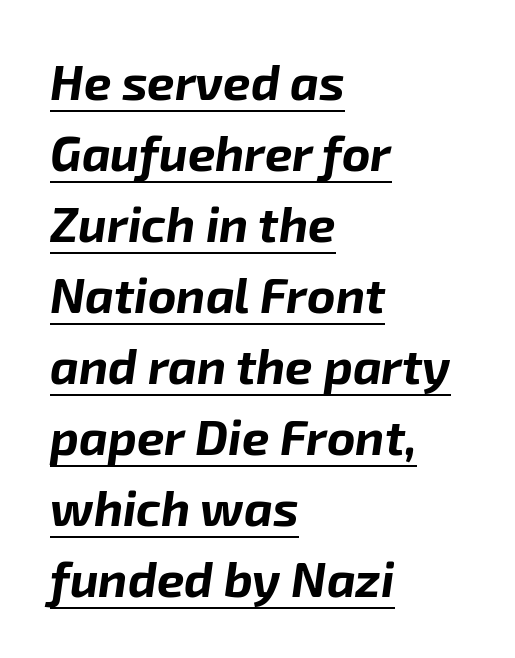
The image shows 49 px bold type, italic (leaning right); set left-aligned, normal line spacing (1.45x), normal letter spacing, underlined; low stroke contrast and a medium x-height.
